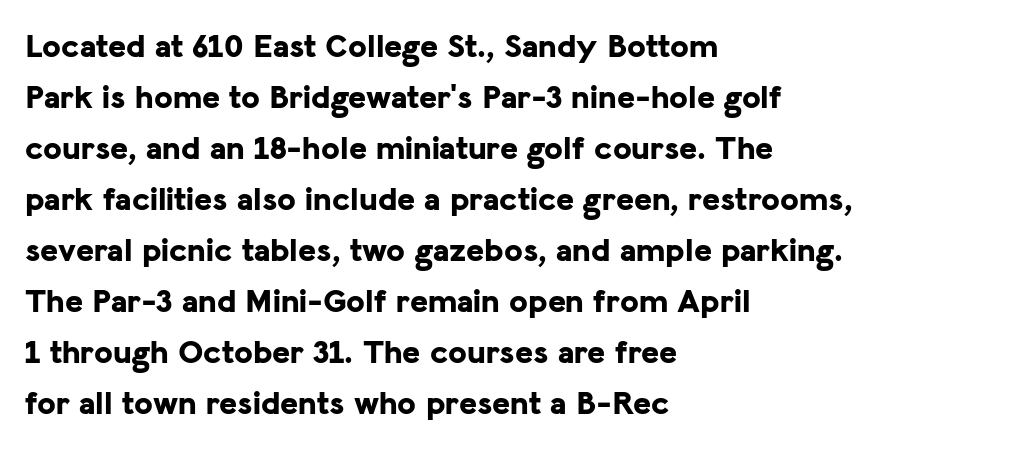
The rendering uses natural spacing where letterforms have individual widths. Nobody touched the tracking dial on this one. The rendering uses a moderate line-height, typical for paragraphs. Heavy-handed strokes throughout: this text is bold.
